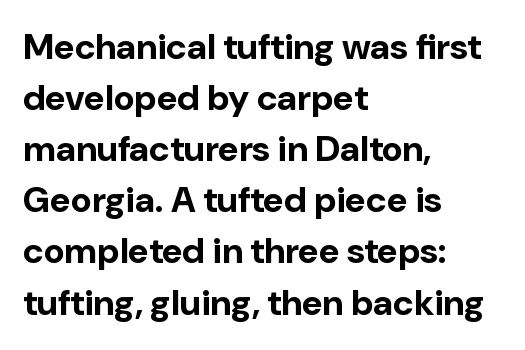
The type family on display is of the sans-serif kind. The rows are spaced the way most documents space them. Check under the words: just untouched page. Caption: multi-line text, flush left, ragged right. These lines are rendered in a variable-pitch font. In terms of posture, this sample is upright.
